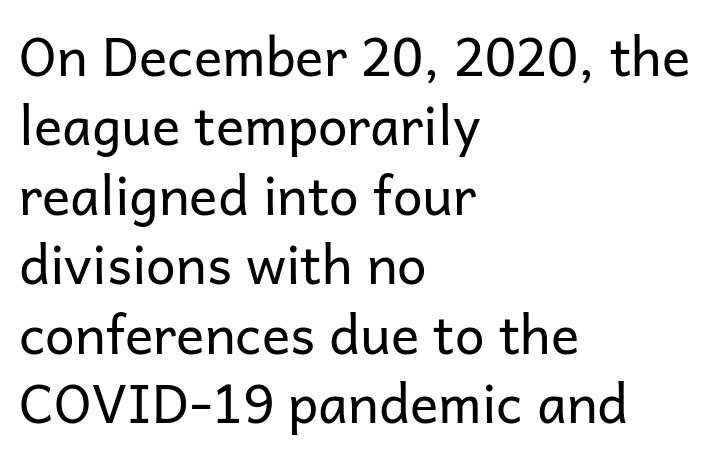
The image shows 53 px regular-weight sans-serif type, upright; set left-aligned, normal line spacing (1.31x), normal letter spacing, not underlined; low stroke contrast and a medium x-height.
